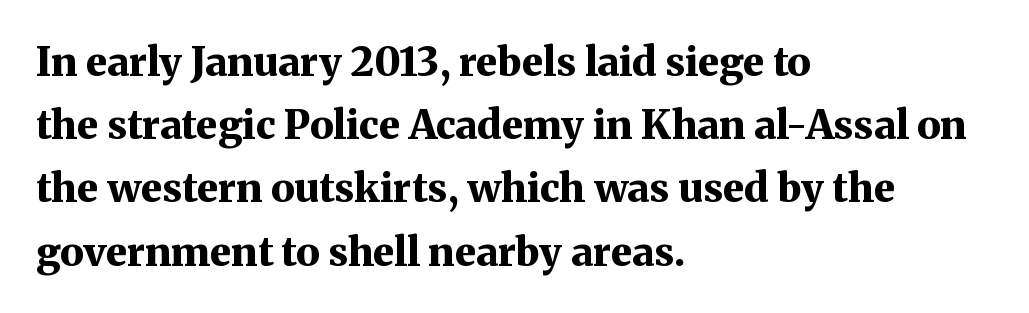
{"serif": "yes", "italic": "no", "bold": "yes", "weight": "bold", "width": "normal", "stroke_contrast": "medium", "x_height": "medium", "monospaced": "no", "underline": "no", "align": "left", "line_spacing": "normal", "line_spacing_ratio": 1.58, "letter_spacing": "normal", "letter_spacing_em": 0.0, "glyph_px": 40}
